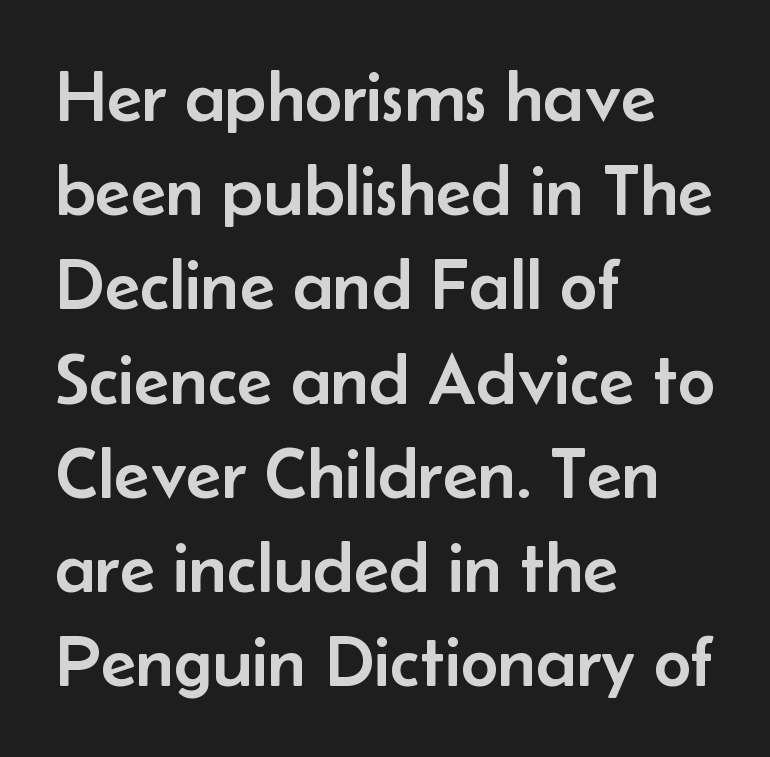
Q: Is the text italic (slanted)? A: No, it is upright.
Q: Is the typeface a serif or a sans-serif typeface? A: Sans-serif.
Q: Is the text underlined? A: No.
Q: How is the paragraph aligned? A: Left-aligned.
Q: Is the spacing between letters normal or unusually wide? A: Normal.
Q: Is the spacing between lines tight, normal or loose? A: Normal.
Q: Width (condensed, normal, or wide)? A: Normal.
Q: Stroke contrast? A: Low.
Q: x-height? A: Small.
Q: Monospaced? A: No.
